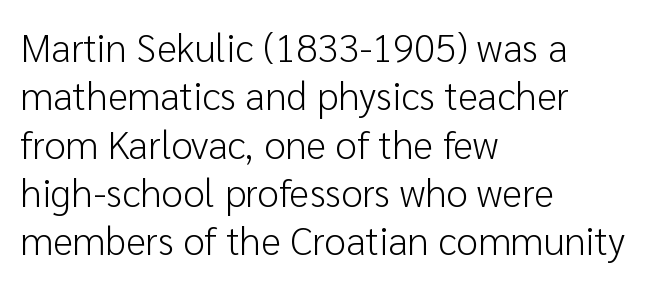
Where is the straight margin? On the left. In terms of posture, this sample is upright. Each word holds together tightly as a unit, with standard inter-letter gaps. A typesetter would call this proportional, since set widths differ per character.
